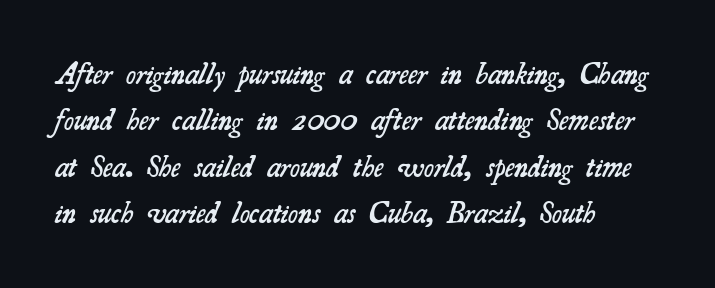
The image shows 30 px semibold serif type; set left-aligned, normal line spacing (1.55x), normal letter spacing, not underlined; medium stroke contrast and a small x-height.
